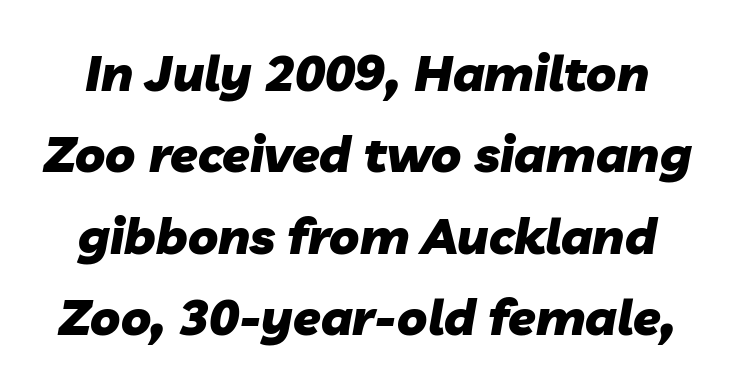
The image shows 50 px heavy type, italic (leaning right); set normal line spacing (1.63x), normal letter spacing, not underlined; low stroke contrast and a medium x-height.
